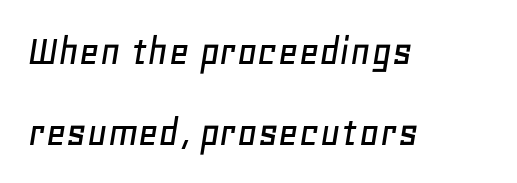
Q: Is the text italic (slanted)? A: Yes, it leans right by about 11 degrees.
Q: Is the text underlined? A: No.
Q: How is the paragraph aligned? A: Left-aligned.
Q: Is the spacing between letters normal or unusually wide? A: Normal.
Q: Width (condensed, normal, or wide)? A: Normal.
Q: Stroke contrast? A: Low.
Q: x-height? A: Large.
Q: Monospaced? A: No.
